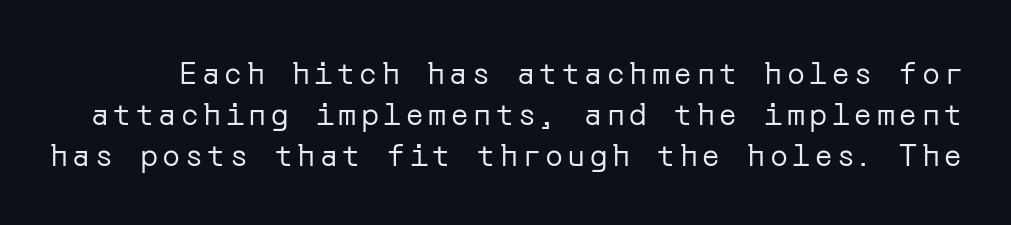
The image shows 30 px regular-weight sans-serif type, upright; set normal line spacing (1.37x), not underlined; low stroke contrast and a medium x-height.
